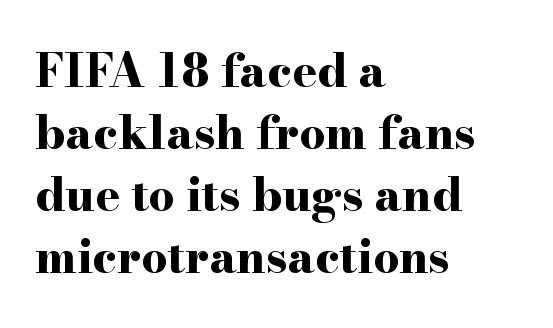
The image shows 46 px bold, wide serif type, upright; set left-aligned, normal line spacing (1.35x), normal letter spacing, not underlined; high stroke contrast and a small x-height.
